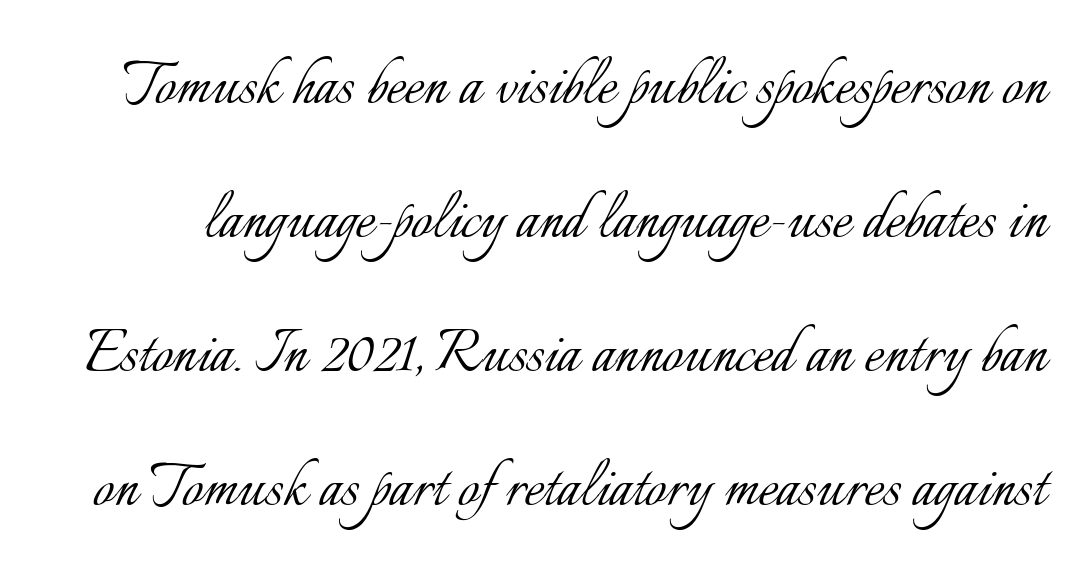
The image shows 74 px light type; set line spacing 1.81x, normal letter spacing, not underlined; low stroke contrast and a small x-height.
